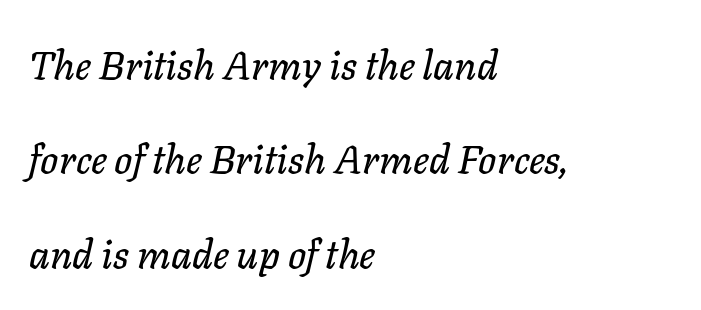
{"italic": "yes", "lean": "right", "slant_degrees": 11, "width": "normal", "stroke_contrast": "low", "x_height": "medium", "monospaced": "no", "underline": "no", "align": "left", "line_spacing": "loose", "line_spacing_ratio": 2.36, "letter_spacing": "normal", "letter_spacing_em": 0.0, "glyph_px": 40}
